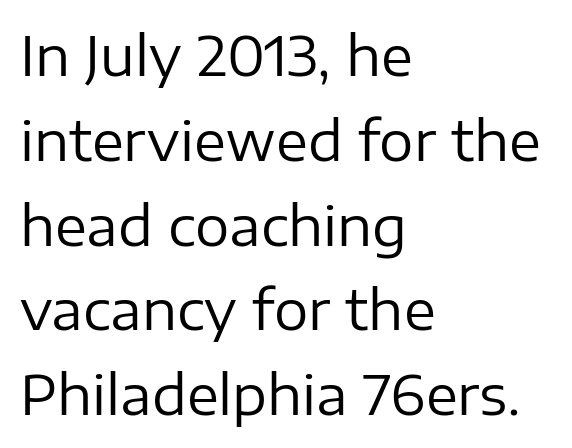
{"serif": "no", "italic": "no", "bold": "no", "weight": "regular", "width": "normal", "stroke_contrast": "low", "x_height": "medium", "monospaced": "no", "underline": "no", "align": "left", "line_spacing": "normal", "line_spacing_ratio": 1.57, "letter_spacing": "normal", "letter_spacing_em": 0.0, "glyph_px": 54}
